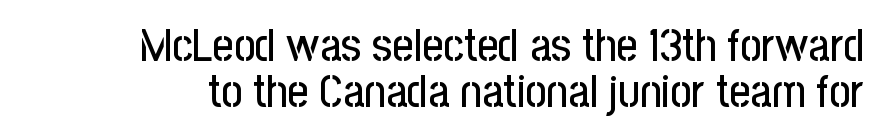
Reading down the column, the eye jumps only a short way to each next line. Nope, not italic — everything's standing straight. Do the characters align in a grid? No, the font is proportional. Is the letter spacing exaggerated? No — it looks like the ordinary default. Does the type have serifs? No, each stem ends abruptly. Descender tails drop into unmarked territory.
